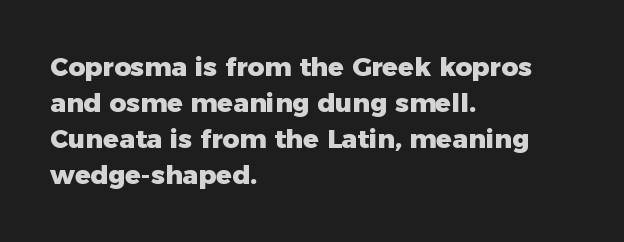
Clear beneath every line of the passage. The typography opts for an upright posture over an oblique one. Evenly set lines give the paragraph a standard silhouette. Standard letterfit; no display-style spreading of the glyphs. The compositor pushed each line to the left boundary.
